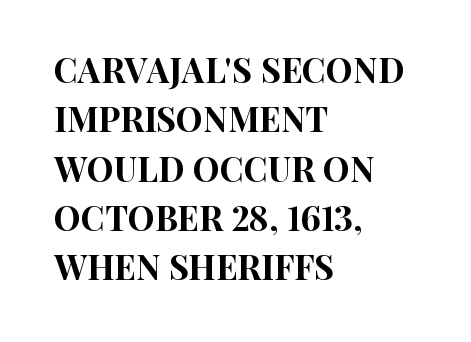
Ordinary non-slanted type is in use. Underline: absent. You could not count columns in this text — the font is proportionally spaced. Where is the straight margin? On the left. Look at the bottom of the vertical strokes: they stop flat, with no serifs. Interline gaps are of average width in this sample.
